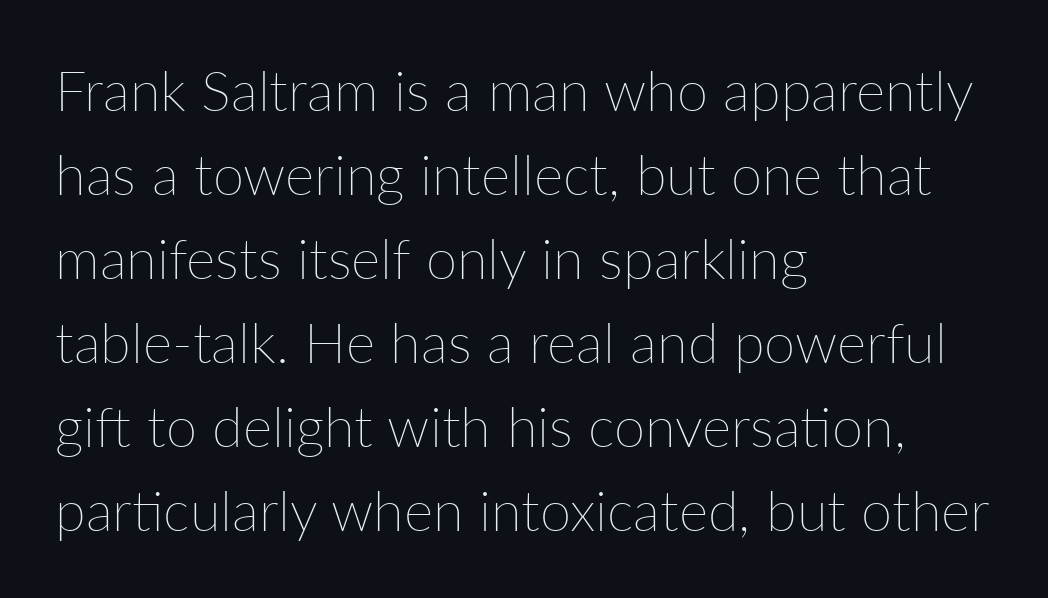
Q: Is the text bold? A: No.
Q: Is the text italic (slanted)? A: No, it is upright.
Q: Is the text underlined? A: No.
Q: How is the paragraph aligned? A: Left-aligned.
Q: Is the spacing between letters normal or unusually wide? A: Normal.
Q: Is the spacing between lines tight, normal or loose? A: Normal.
Q: Width (condensed, normal, or wide)? A: Normal.
Q: Stroke contrast? A: Low.
Q: x-height? A: Medium.
Q: Monospaced? A: No.
